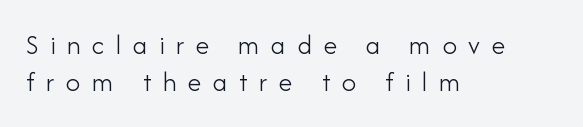
On a weight scale, this lands at 450 or below. Character widths vary here, with narrow letters taking less room than wide ones. Summary of vertical rhythm: regular, with standard interline spacing. You can tell from the bare stems that sans-serif type was used. The face used here is rendered with a markedly widened letterfit. This rendering uses left alignment, leaving the right contour irregular.
